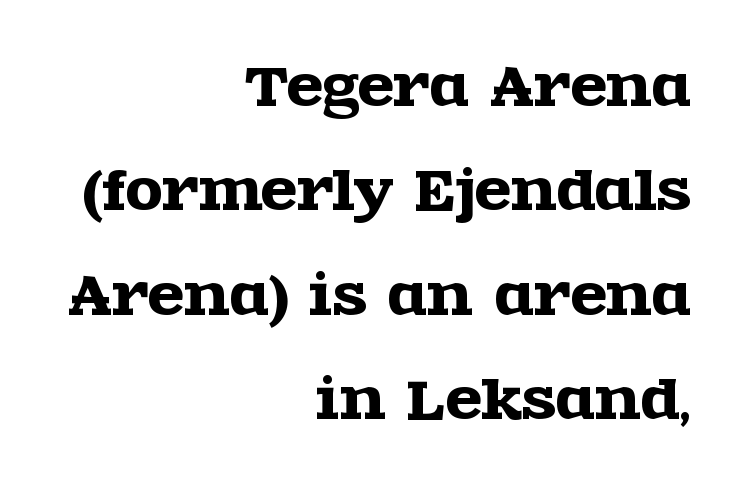
Inter-character spacing is left at the font's built-in metrics. When letters stand straight like this, we call the style roman or upright. The paragraph has a hard right edge and a soft left edge. Note the varied advance widths — an 'i' is clearly narrower than an 'm'. This is serif lettering, the kind often seen in printed books.
